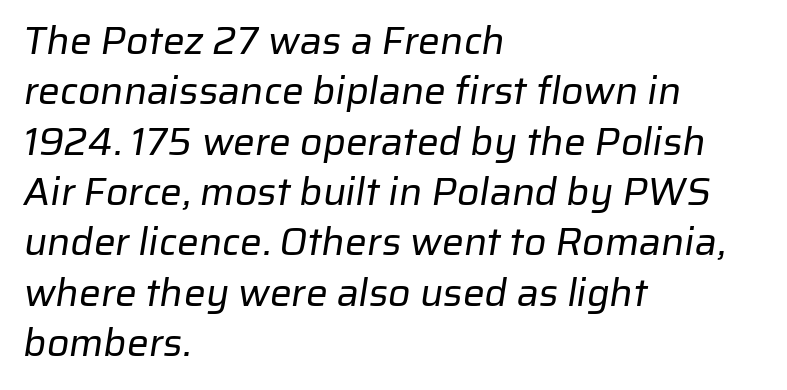
Letters rest on an invisible, unmarked baseline. Summary of vertical rhythm: regular, with standard interline spacing. The typesetting does not lean heavy: it is not bold. Each word holds together tightly as a unit, with standard inter-letter gaps. Caption: multi-line text, flush left, ragged right. Note the varied advance widths — an 'i' is clearly narrower than an 'm'.
